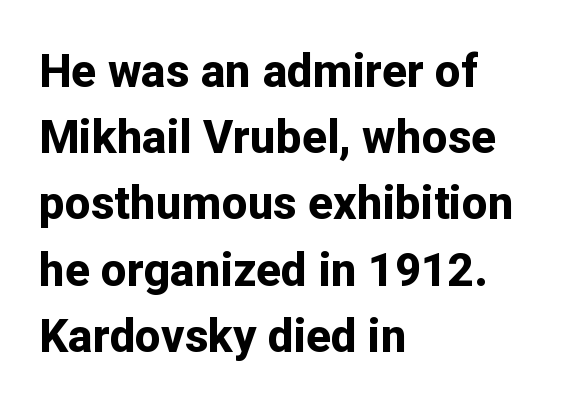
{"serif": "no", "italic": "no", "bold": "yes", "weight": "bold", "width": "normal", "stroke_contrast": "low", "x_height": "medium", "monospaced": "no", "underline": "no", "align": "left", "line_spacing": "normal", "line_spacing_ratio": 1.44, "letter_spacing": "normal", "letter_spacing_em": 0.0, "glyph_px": 46}
